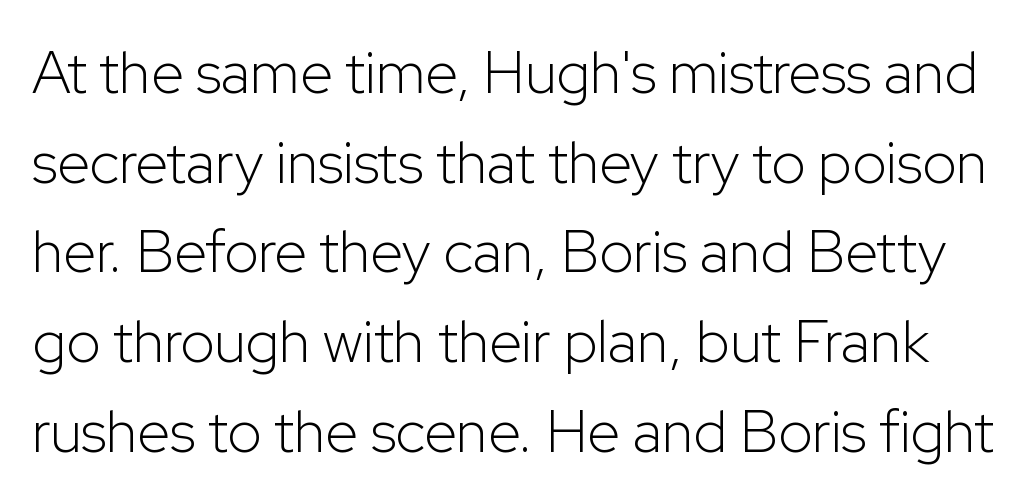
{"serif": "no", "italic": "no", "bold": "no", "weight": "light", "width": "normal", "stroke_contrast": "low", "x_height": "medium", "monospaced": "no", "underline": "no", "line_spacing": "normal", "line_spacing_ratio": 1.52, "letter_spacing": "normal", "letter_spacing_em": 0.0, "glyph_px": 59}
